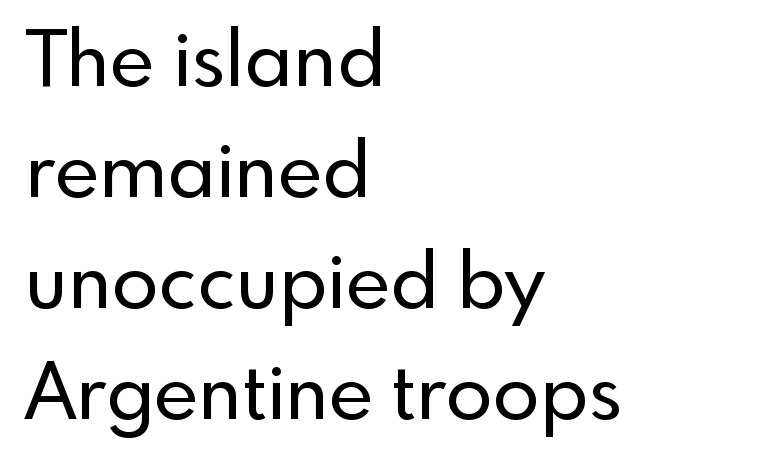
Q: Is the text italic (slanted)? A: No, it is upright.
Q: Is the typeface a serif or a sans-serif typeface? A: Sans-serif.
Q: Is the text underlined? A: No.
Q: How is the paragraph aligned? A: Left-aligned.
Q: Is the spacing between letters normal or unusually wide? A: Normal.
Q: Is the spacing between lines tight, normal or loose? A: Normal.
Q: Width (condensed, normal, or wide)? A: Normal.
Q: x-height? A: Small.
Q: Monospaced? A: No.
